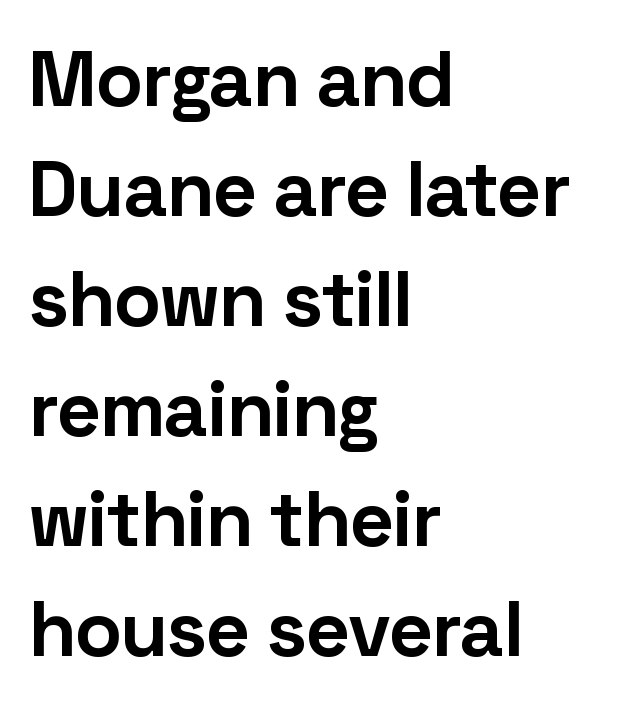
Students, note that the glyphs here touch the page at normal intervals. A typesetter would call this proportional, since set widths differ per character. Summary of weight: heavy, a full bold. Quick note: interline space is typical.
